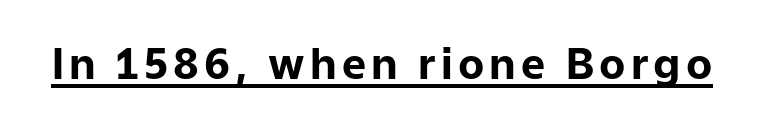
{"serif": "no", "italic": "no", "bold": "yes", "weight": "bold", "width": "normal", "stroke_contrast": "low", "x_height": "medium", "monospaced": "no", "underline": "yes", "glyph_px": 43}
